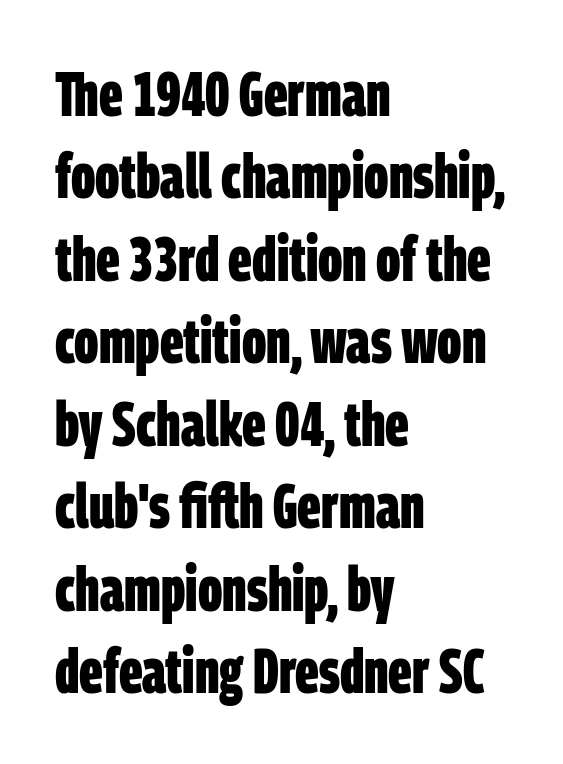
Q: Is the text bold? A: Yes.
Q: Is the typeface a serif or a sans-serif typeface? A: Sans-serif.
Q: Is the text underlined? A: No.
Q: How is the paragraph aligned? A: Left-aligned.
Q: Is the spacing between letters normal or unusually wide? A: Normal.
Q: Is the spacing between lines tight, normal or loose? A: Normal.
Q: Width (condensed, normal, or wide)? A: Condensed.
Q: Stroke contrast? A: Low.
Q: x-height? A: Large.
Q: Monospaced? A: No.
